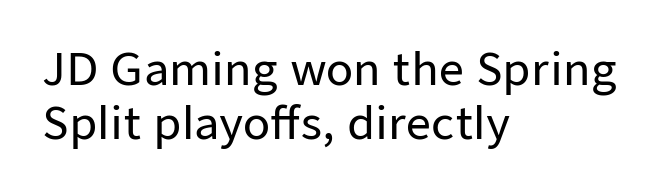
Each word holds together tightly as a unit, with standard inter-letter gaps. Each row of text sits above clean, open space. Italic? Not at all — the glyphs are vertical. Alignment: flush left. The font family rendered here belongs to the sans-serif group.
